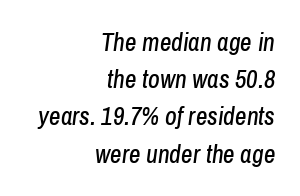
Q: Is the text italic (slanted)? A: Yes, it leans right by about 8 degrees.
Q: Is the text underlined? A: No.
Q: How is the paragraph aligned? A: Right-aligned.
Q: Is the spacing between letters normal or unusually wide? A: Normal.
Q: Is the spacing between lines tight, normal or loose? A: Normal.
